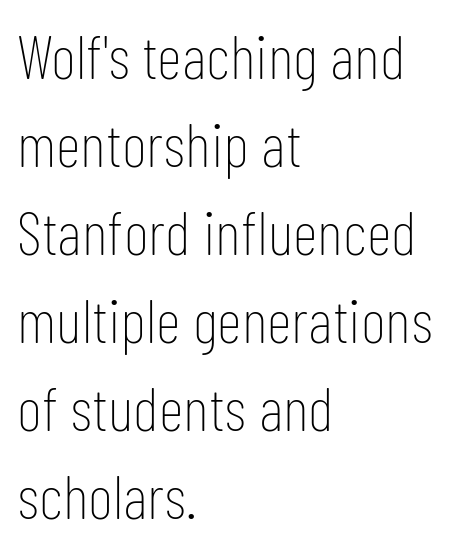
Q: Is the text bold? A: No.
Q: Is the text italic (slanted)? A: No, it is upright.
Q: Is the typeface a serif or a sans-serif typeface? A: Sans-serif.
Q: Is the text underlined? A: No.
Q: How is the paragraph aligned? A: Left-aligned.
Q: Is the spacing between letters normal or unusually wide? A: Normal.
Q: Is the spacing between lines tight, normal or loose? A: Normal.
Q: Width (condensed, normal, or wide)? A: Condensed.
Q: Stroke contrast? A: Low.
Q: x-height? A: Medium.
Q: Monospaced? A: No.
